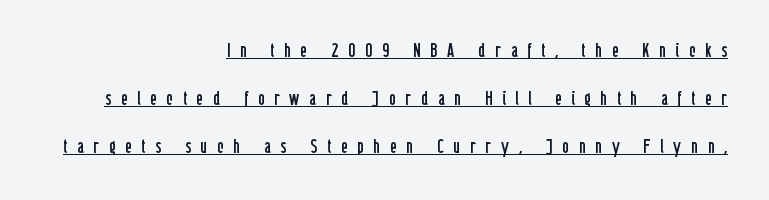
The image shows 20 px text type, upright; set right-aligned, loose line spacing (2.4x), unusually wide letter spacing (+0.49 em), underlined.
